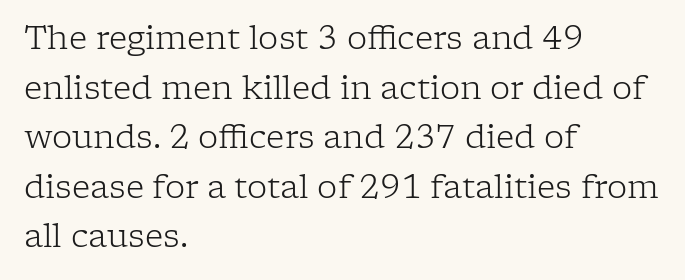
No extra tracking has been applied to these lines. The type sits square on the baseline with zero lean. Leading matches the norm, producing a regular column. Any mark beneath the type? The region is blank.
